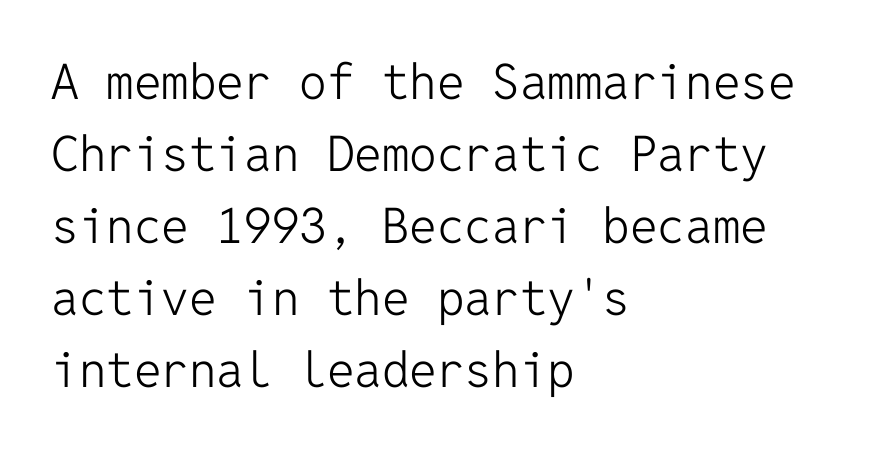
{"serif": "no", "italic": "no", "bold": "no", "weight": "light", "width": "normal", "stroke_contrast": "low", "x_height": "medium", "monospaced": "yes", "underline": "no", "align": "left", "line_spacing": "normal", "line_spacing_ratio": 1.47, "letter_spacing": "normal", "letter_spacing_em": 0.0, "glyph_px": 49}
